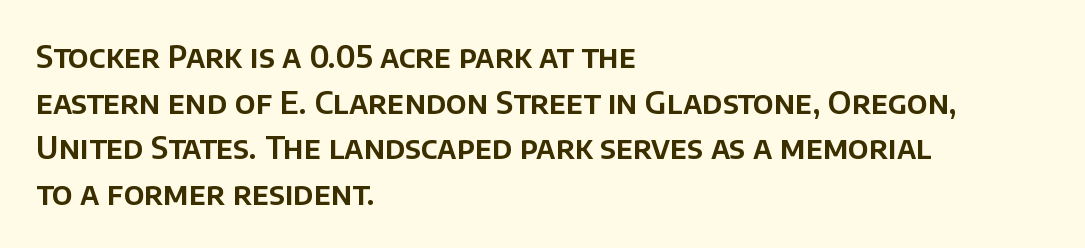
{"serif": "no", "italic": "no", "width": "normal", "stroke_contrast": "low", "x_height": "large", "monospaced": "no", "underline": "no", "align": "left", "line_spacing": "normal", "line_spacing_ratio": 1.47, "letter_spacing": "normal", "letter_spacing_em": 0.0, "glyph_px": 31}
